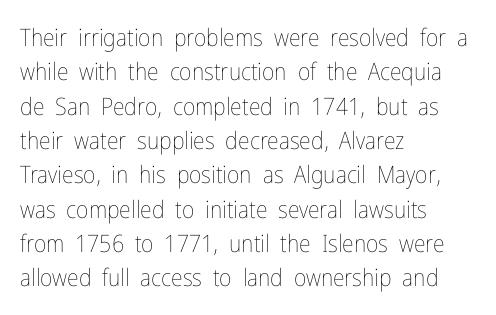
Q: Is the text bold? A: No.
Q: Is the text italic (slanted)? A: No, it is upright.
Q: Is the text underlined? A: No.
Q: How is the paragraph aligned? A: Left-aligned.
Q: Is the spacing between letters normal or unusually wide? A: Normal.
Q: Is the spacing between lines tight, normal or loose? A: Normal.
